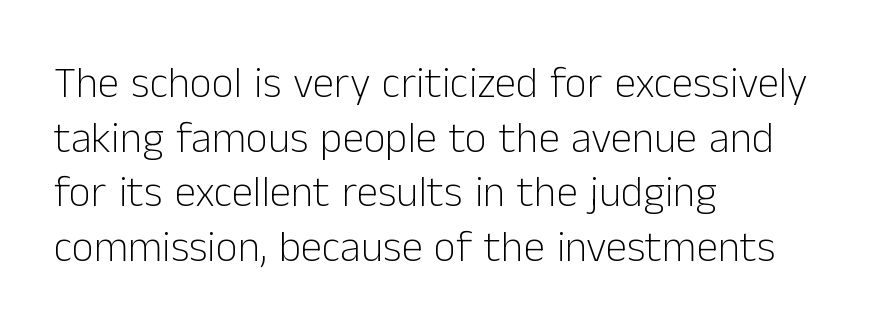
The image shows 43 px light sans-serif type, upright; set left-aligned, normal line spacing (1.27x), normal letter spacing, not underlined; low stroke contrast and a medium x-height.
